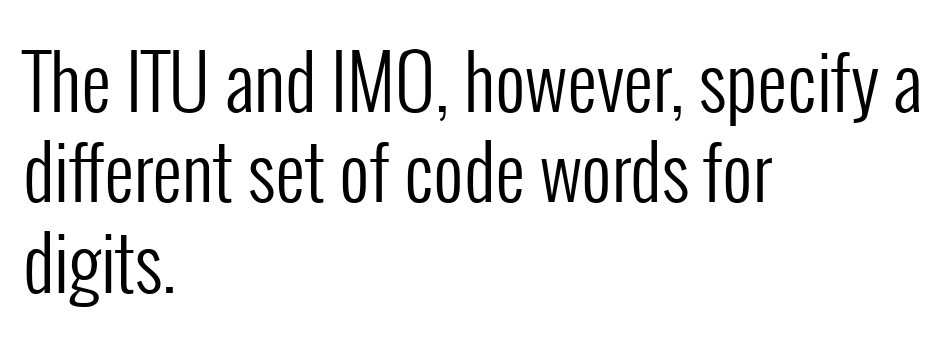
Q: Is the text bold? A: No.
Q: Is the text italic (slanted)? A: No, it is upright.
Q: Is the typeface a serif or a sans-serif typeface? A: Sans-serif.
Q: Is the text underlined? A: No.
Q: How is the paragraph aligned? A: Left-aligned.
Q: Is the spacing between letters normal or unusually wide? A: Normal.
Q: Width (condensed, normal, or wide)? A: Condensed.
Q: Stroke contrast? A: Low.
Q: x-height? A: Medium.
Q: Monospaced? A: No.
